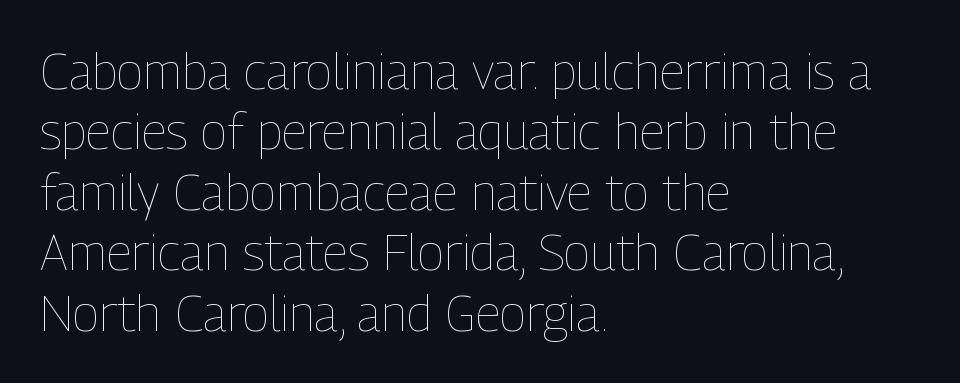
{"italic": "no", "bold": "no", "weight": "thin", "width": "condensed", "stroke_contrast": "low", "x_height": "medium", "monospaced": "no", "underline": "no", "align": "left", "line_spacing_ratio": 1.21, "letter_spacing": "normal", "letter_spacing_em": 0.0, "glyph_px": 50}
